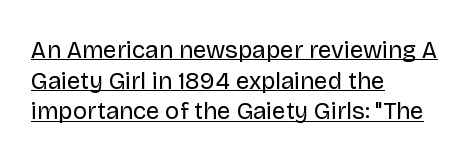
{"italic": "no", "bold": "no", "underline": "yes", "align": "left", "line_spacing": "normal", "line_spacing_ratio": 1.28, "letter_spacing": "normal", "letter_spacing_em": 0.0, "glyph_px": 24}
